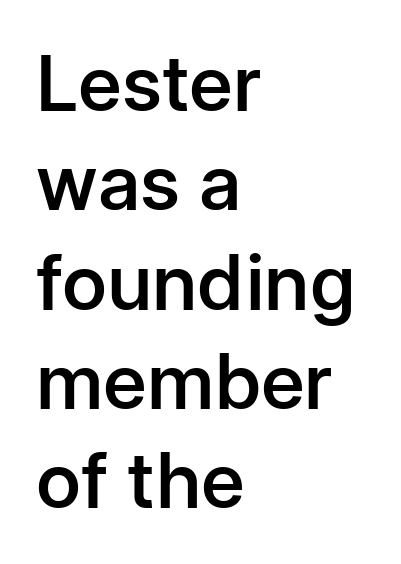
{"serif": "no", "italic": "no", "bold": "semi", "weight": "semibold", "width": "normal", "stroke_contrast": "low", "x_height": "medium", "monospaced": "no", "underline": "no", "align": "left", "line_spacing": "normal", "line_spacing_ratio": 1.29, "letter_spacing": "normal", "letter_spacing_em": 0.0, "glyph_px": 77}
